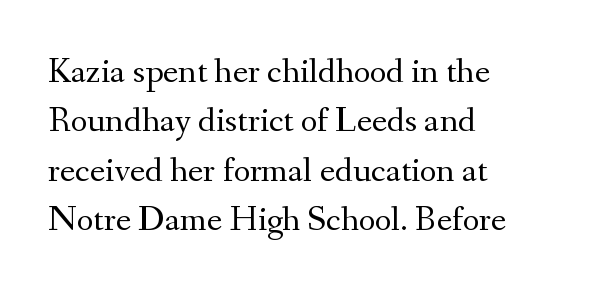
The image shows 36 px regular-weight serif type, upright; set left-aligned, normal line spacing (1.37x), normal letter spacing, not underlined; medium stroke contrast and a small x-height.
